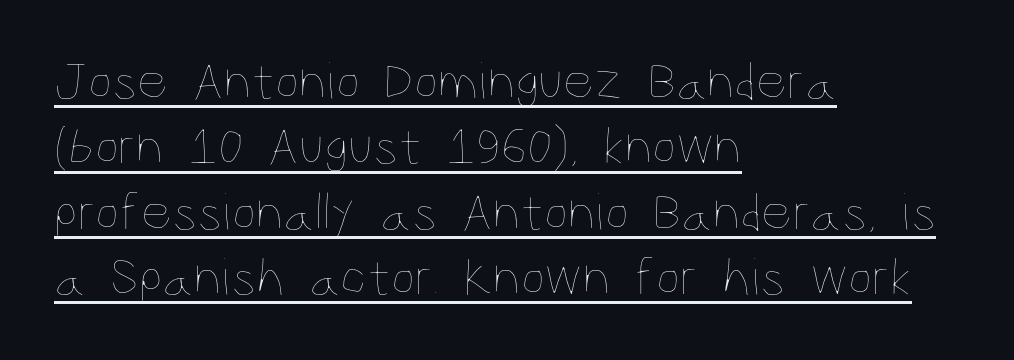
The characters are drawn with everyday or finer stroke widths. The letterforms sit shoulder to shoulder at normal distance. The words here are underlined. Left-aligned paragraph, ragged on the right. Varying glyph widths throughout — classic text-font behaviour. These lines were composed using upright roman letters.
